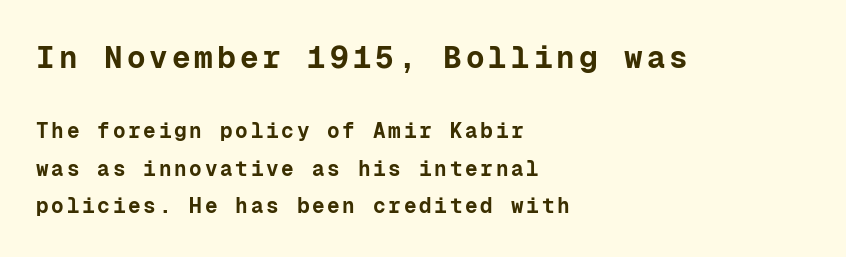
Ordinary non-slanted type is in use. Short and long lines alike share a common starting point at left. The type family on display is of the sans-serif kind. These lines are rendered in a fixed-pitch font. Heavy-handed strokes throughout: this text is bold.
